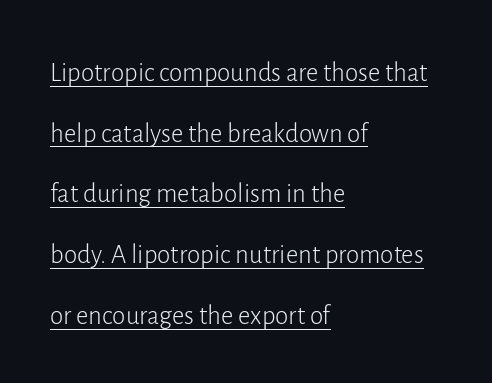
The image shows 27 px text type, upright; set left-aligned, loose line spacing (2.25x), normal letter spacing, underlined.
